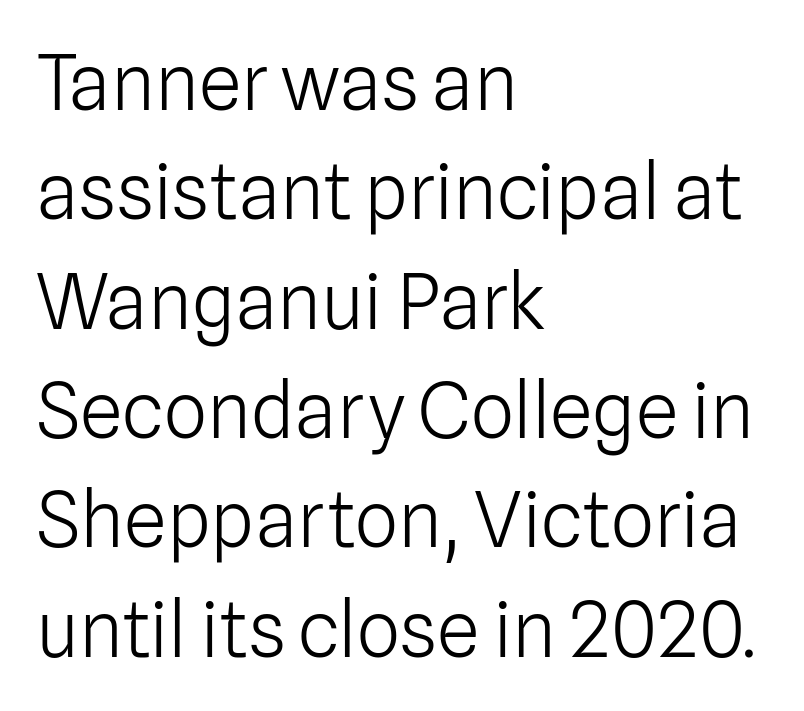
Q: Is the text bold? A: No.
Q: Is the text italic (slanted)? A: No, it is upright.
Q: Is the typeface a serif or a sans-serif typeface? A: Sans-serif.
Q: Is the text underlined? A: No.
Q: How is the paragraph aligned? A: Left-aligned.
Q: Is the spacing between letters normal or unusually wide? A: Normal.
Q: Is the spacing between lines tight, normal or loose? A: Normal.
Q: Width (condensed, normal, or wide)? A: Normal.
Q: Stroke contrast? A: Low.
Q: x-height? A: Medium.
Q: Monospaced? A: No.
